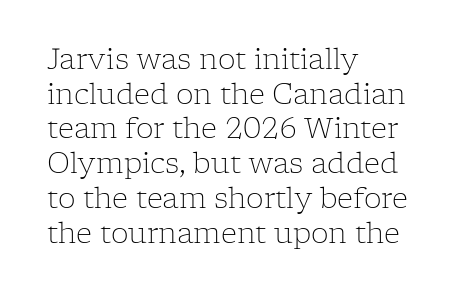
Q: Is the text bold? A: No.
Q: Is the text italic (slanted)? A: No, it is upright.
Q: Is the typeface a serif or a sans-serif typeface? A: Serif.
Q: Is the text underlined? A: No.
Q: How is the paragraph aligned? A: Left-aligned.
Q: Is the spacing between letters normal or unusually wide? A: Normal.
Q: Width (condensed, normal, or wide)? A: Normal.
Q: Stroke contrast? A: Low.
Q: x-height? A: Medium.
Q: Monospaced? A: No.
